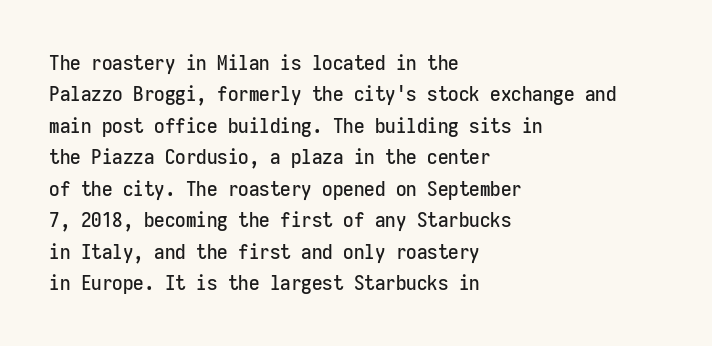
The image shows 21 px text type, upright; set left-aligned, normal line spacing (1.5x), normal letter spacing, not underlined.
